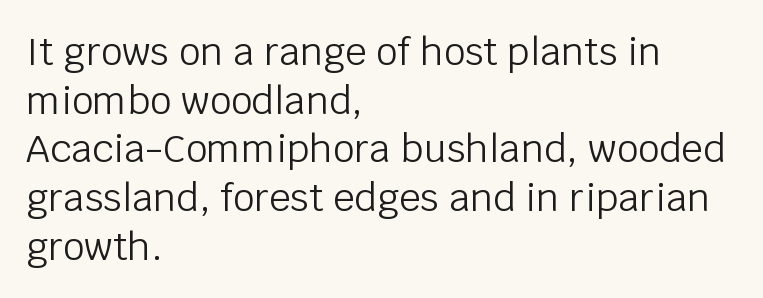
A bare baseline throughout the passage. Students, note that the glyphs here touch the page at normal intervals. You could not count columns in this text — the font is proportionally spaced. The face looks like a standard text weight, possibly lighter. The paragraph shown leans on its left margin.
